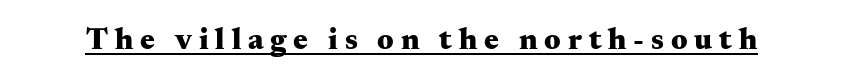
Q: Is the text bold? A: Yes.
Q: Is the text italic (slanted)? A: No, it is upright.
Q: Is the typeface a serif or a sans-serif typeface? A: Serif.
Q: Is the text underlined? A: Yes.
Q: Is the spacing between letters normal or unusually wide? A: Unusually wide.
Q: Width (condensed, normal, or wide)? A: Wide.
Q: Stroke contrast? A: Medium.
Q: x-height? A: Small.
Q: Monospaced? A: No.
